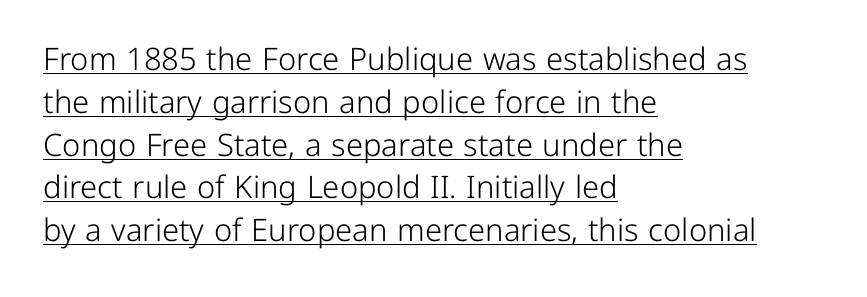
Compared with typical body copy, the letter spacing here is the same. In terms of leading, this rendering sits right in the middle. This sample is left-justified, so line endings fall wherever the words run out. Font category for this specimen: sans-serif. Is this a fixed-width face? No — the glyphs have proportional, varying widths.
